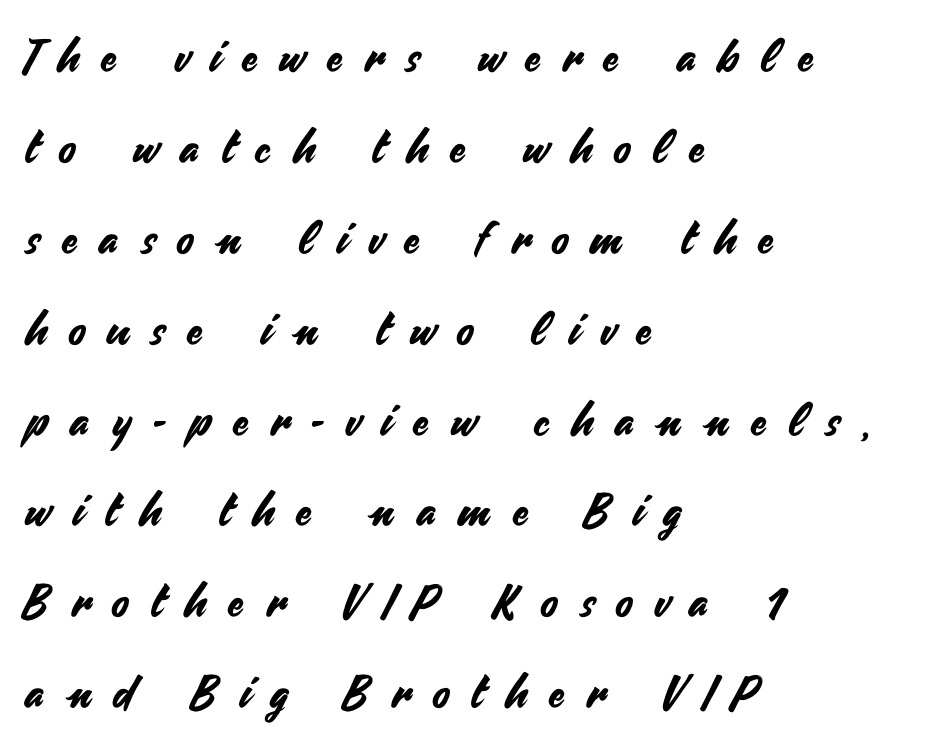
The passage is arranged the way most books set body copy — flush left. This sample has the flowing, uneven cadence of proportional lettering. The passage shown is not underscored anywhere. I'd call this a sans setting — the letters go barefoot.
